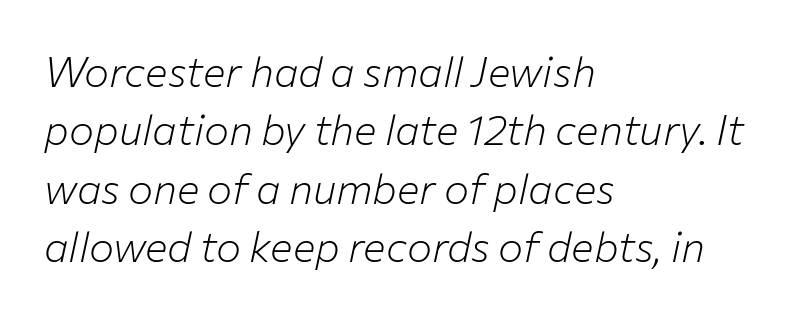
The image shows 42 px light type, italic (leaning right); set left-aligned, normal line spacing (1.39x), normal letter spacing, not underlined; low stroke contrast and a medium x-height.
